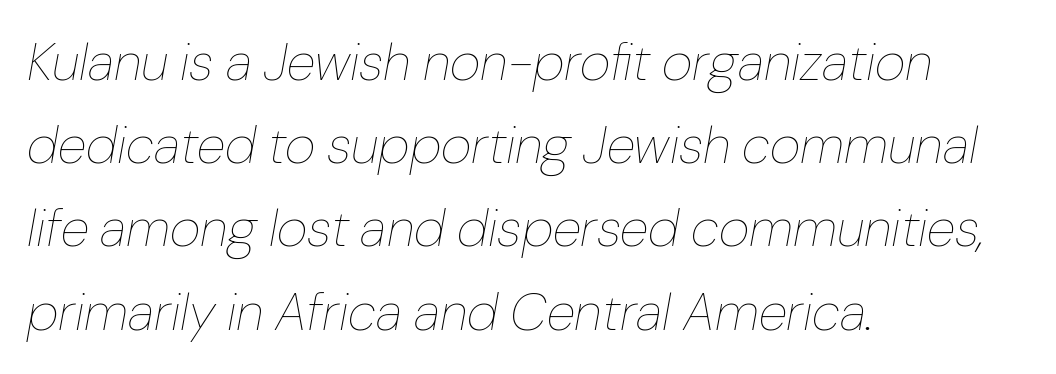
If you measured baseline to baseline, you'd find a middling distance. Stems and bowls with no extra thickness — not bold. Think of a printed novel: that variable character pitch is what you see here. Characters are canted at an angle relative to the baseline's perpendicular. Each row of text sits above clean, open space. The face used here is rendered with its standard letterfit.
